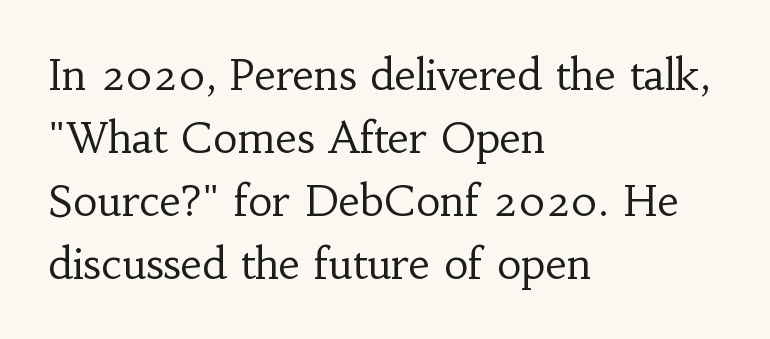
The image shows 42 px regular-weight serif type, upright; set left-aligned, normal line spacing (1.5x), normal letter spacing, not underlined; low stroke contrast and a small x-height.
